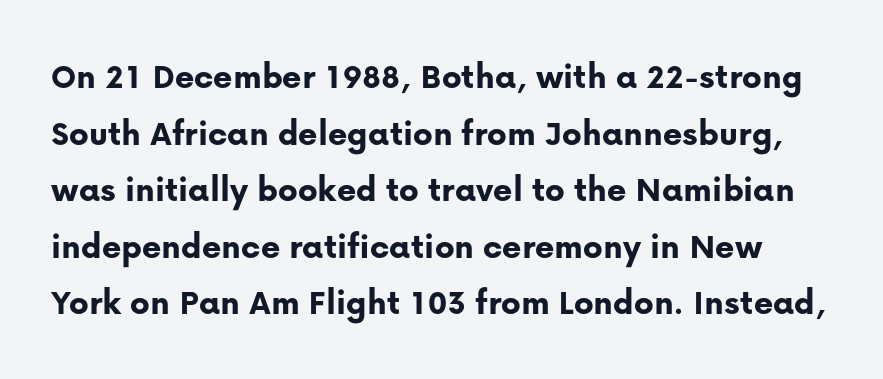
Does the lettering tilt? It doesn't — this is upright. The font family rendered here belongs to the sans-serif group. The block of text has a typical density, with ordinary space between rows. Here the designer chose a conventional face with non-uniform glyph widths. No extra tracking has been applied to these lines.
